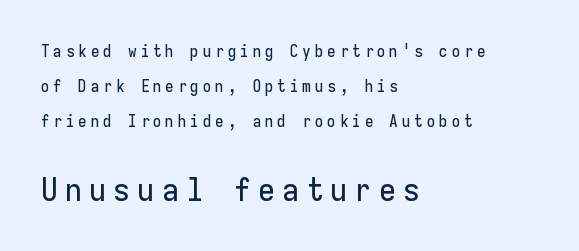
Q: Is the text italic (slanted)? A: No, it is upright.
Q: Is the typeface a serif or a sans-serif typeface? A: Sans-serif.
Q: Is the text underlined? A: No.
Q: How is the paragraph aligned? A: Left-aligned.
Q: Is the spacing between letters normal or unusually wide? A: Unusually wide.
Q: Is the spacing between lines tight, normal or loose? A: Loose.
Q: Which block of text is set in a larger size, the first (top) or the second (bottom)? A: The second (bottom) one.
Q: Width (condensed, normal, or wide)? A: Normal.
Q: Stroke contrast? A: Low.
Q: x-height? A: Medium.
Q: Monospaced? A: Yes.
